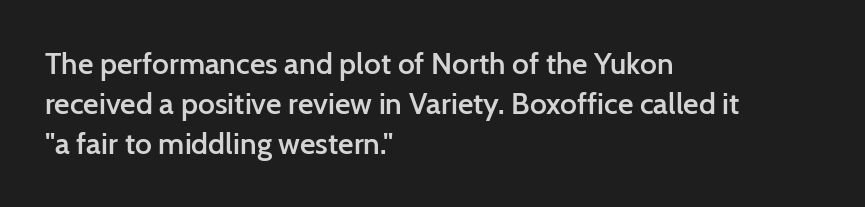
{"serif": "no", "italic": "no", "bold": "semi", "weight": "semibold", "width": "normal", "stroke_contrast": "low", "x_height": "medium", "monospaced": "no", "underline": "no", "align": "left", "line_spacing": "normal", "line_spacing_ratio": 1.33, "letter_spacing": "normal", "letter_spacing_em": 0.0, "glyph_px": 30}
